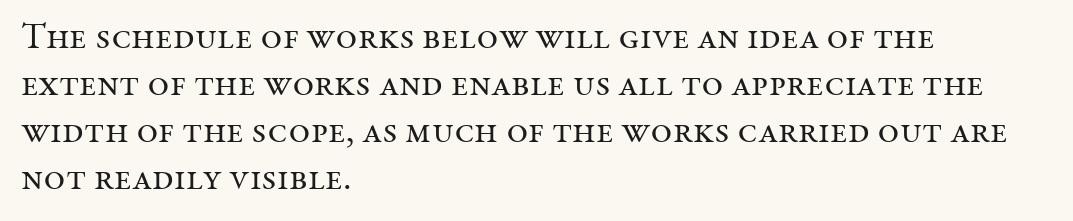
Tracking here is standard; glyphs follow each other at the usual distance. Compared with a centered layout, this one pins lines to the left instead. Spacing verdict: proportional, widths tailored to each character. Heaviness? Minimal to ordinary, like unemphasized prose.
